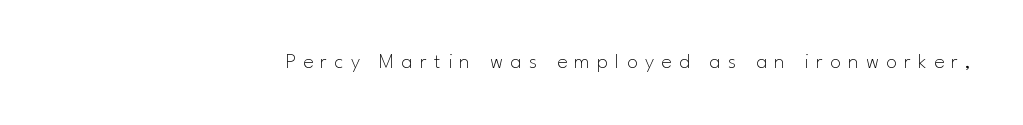
Q: Is the text bold? A: No.
Q: Is the text italic (slanted)? A: No, it is upright.
Q: Is the text underlined? A: No.
Q: How is the paragraph aligned? A: Right-aligned.
Q: Is the spacing between letters normal or unusually wide? A: Unusually wide.
